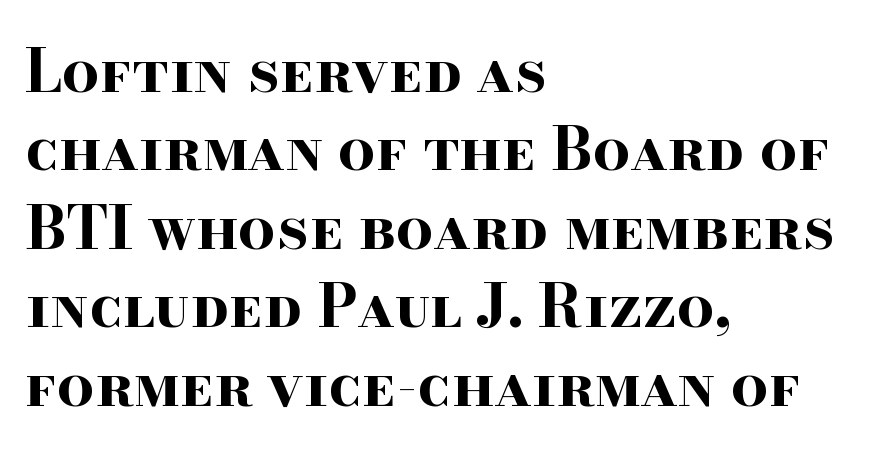
Q: Is the text bold? A: Yes.
Q: Is the text italic (slanted)? A: No, it is upright.
Q: Is the typeface a serif or a sans-serif typeface? A: Serif.
Q: Is the text underlined? A: No.
Q: How is the paragraph aligned? A: Left-aligned.
Q: Is the spacing between letters normal or unusually wide? A: Normal.
Q: Is the spacing between lines tight, normal or loose? A: Normal.
Q: Width (condensed, normal, or wide)? A: Wide.
Q: Stroke contrast? A: High.
Q: x-height? A: Small.
Q: Monospaced? A: No.
